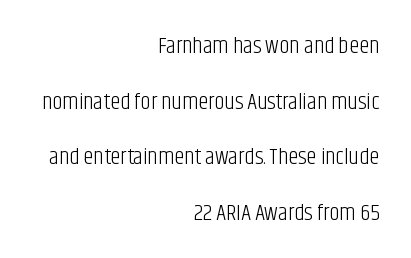
Q: Is the text bold? A: No.
Q: Is the text italic (slanted)? A: No, it is upright.
Q: Is the text underlined? A: No.
Q: How is the paragraph aligned? A: Right-aligned.
Q: Is the spacing between letters normal or unusually wide? A: Normal.
Q: Is the spacing between lines tight, normal or loose? A: Loose.
